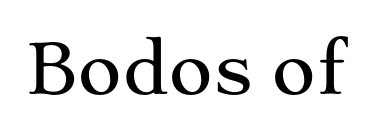
{"serif": "yes", "italic": "no", "width": "wide", "stroke_contrast": "medium", "x_height": "medium", "monospaced": "no", "underline": "no", "letter_spacing": "normal", "letter_spacing_em": 0.0, "glyph_px": 68}
